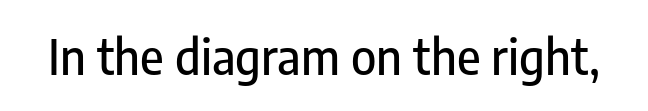
{"serif": "no", "italic": "no", "width": "condensed", "stroke_contrast": "low", "x_height": "medium", "monospaced": "no", "underline": "no", "letter_spacing": "normal", "letter_spacing_em": 0.0, "glyph_px": 48}
